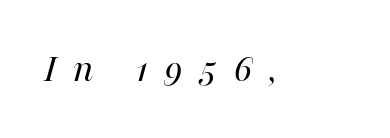
Between one letter and the next there's a generous, obvious gap. Anything drawn beneath the words? Only blank space. The font sits on the lighter half of the weight spectrum, regular included. The letters advance in unequal steps, a hallmark of proportional type.
